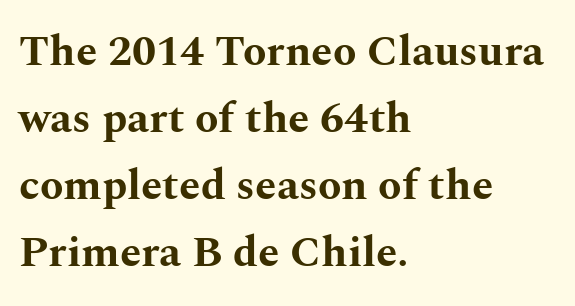
Q: Is the text bold? A: Yes.
Q: Is the text italic (slanted)? A: No, it is upright.
Q: Is the typeface a serif or a sans-serif typeface? A: Serif.
Q: Is the text underlined? A: No.
Q: How is the paragraph aligned? A: Left-aligned.
Q: Is the spacing between letters normal or unusually wide? A: Normal.
Q: Is the spacing between lines tight, normal or loose? A: Normal.
Q: Width (condensed, normal, or wide)? A: Wide.
Q: Stroke contrast? A: Medium.
Q: x-height? A: Medium.
Q: Monospaced? A: No.
